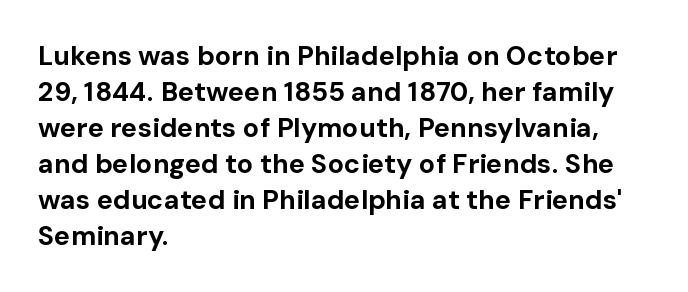
Q: Is the text bold? A: Yes.
Q: Is the text italic (slanted)? A: No, it is upright.
Q: Is the text underlined? A: No.
Q: How is the paragraph aligned? A: Left-aligned.
Q: Is the spacing between letters normal or unusually wide? A: Normal.
Q: Is the spacing between lines tight, normal or loose? A: Normal.
